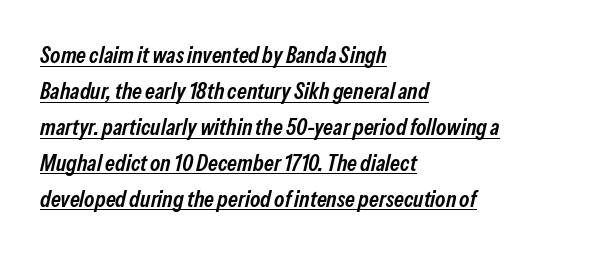
Is the letter spacing exaggerated? No — it looks like the ordinary default. Notice how descenders clear the ascenders below comfortably — that's standard leading. Its strokes are somewhat broadened, the hallmark of semibold type. Where is the straight margin? On the left. The letters are slanted; this is an italic face.
